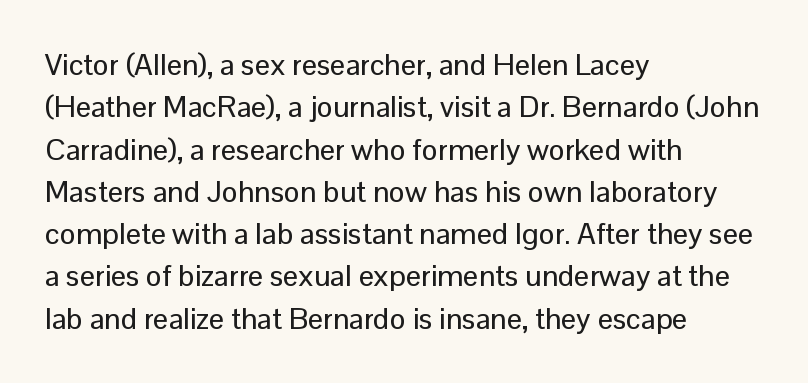
The image shows 30 px sans-serif type, upright; set left-aligned, normal line spacing (1.41x), normal letter spacing, not underlined; low stroke contrast and a medium x-height.
